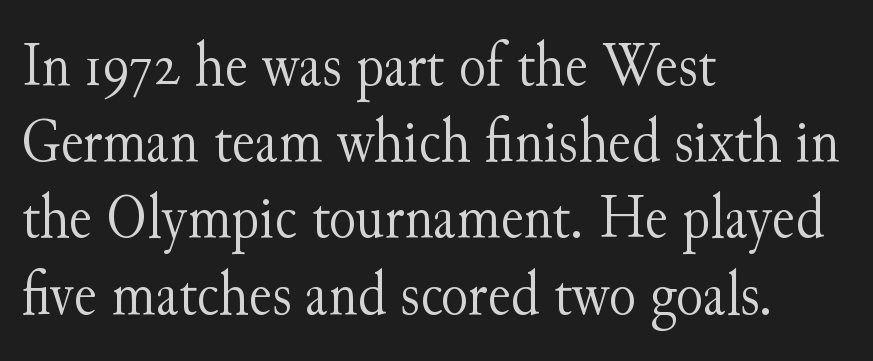
The image shows 63 px light serif type, upright; set left-aligned, line spacing 1.21x, normal letter spacing, not underlined; medium stroke contrast and a small x-height.
